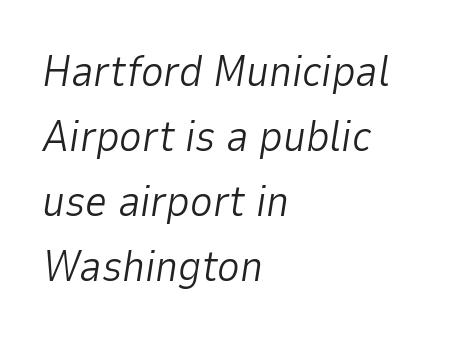
{"italic": "yes", "lean": "right", "slant_degrees": 9, "bold": "no", "weight": "light", "width": "normal", "stroke_contrast": "low", "x_height": "medium", "monospaced": "no", "underline": "no", "align": "left", "line_spacing": "normal", "line_spacing_ratio": 1.51, "letter_spacing": "normal", "letter_spacing_em": 0.0, "glyph_px": 43}
